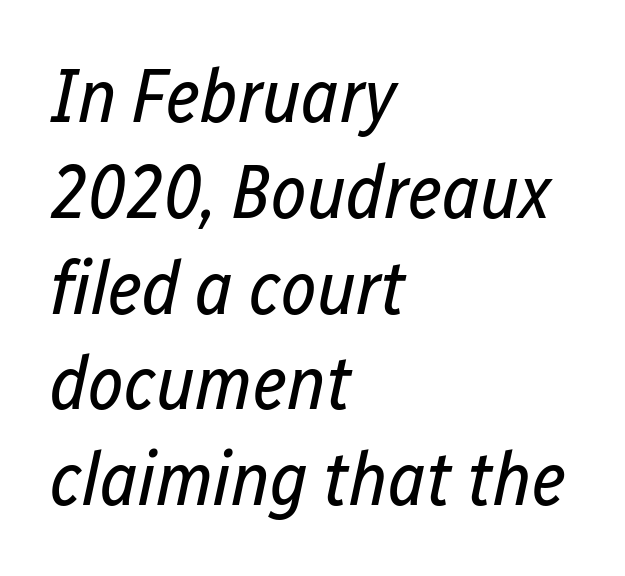
The image shows 76 px regular-weight, condensed type, italic (leaning right); set left-aligned, normal line spacing (1.26x), normal letter spacing, not underlined; low stroke contrast and a medium x-height.
